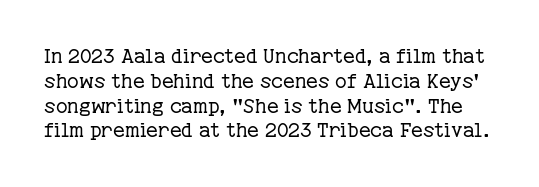
{"italic": "no", "bold": "no", "underline": "no", "line_spacing_ratio": 1.24, "letter_spacing": "normal", "letter_spacing_em": 0.0, "glyph_px": 20}
